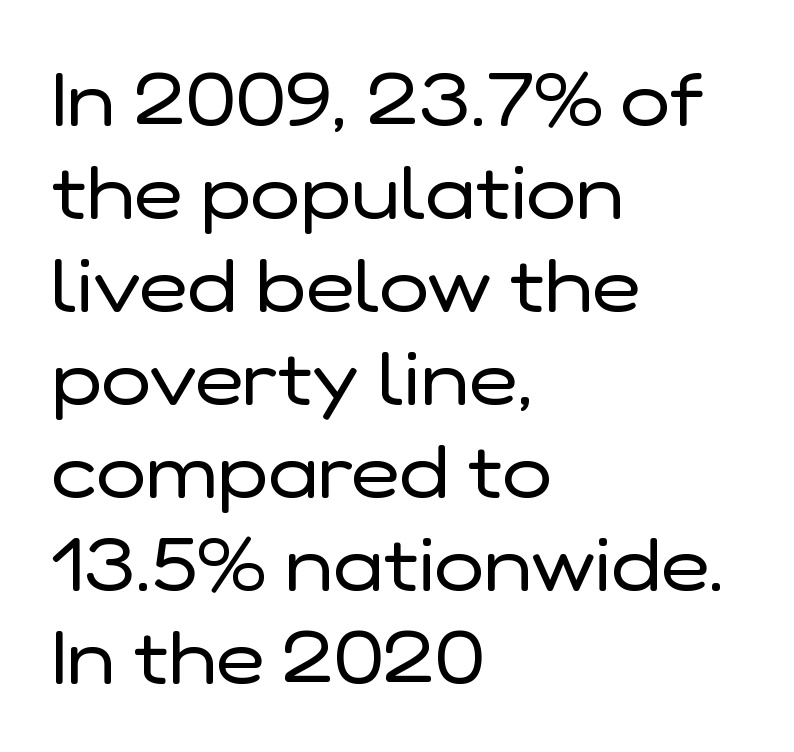
{"serif": "no", "italic": "no", "bold": "no", "weight": "regular", "width": "normal", "stroke_contrast": "low", "x_height": "medium", "monospaced": "no", "underline": "no", "align": "left", "line_spacing_ratio": 1.24, "letter_spacing": "normal", "letter_spacing_em": 0.0, "glyph_px": 75}
